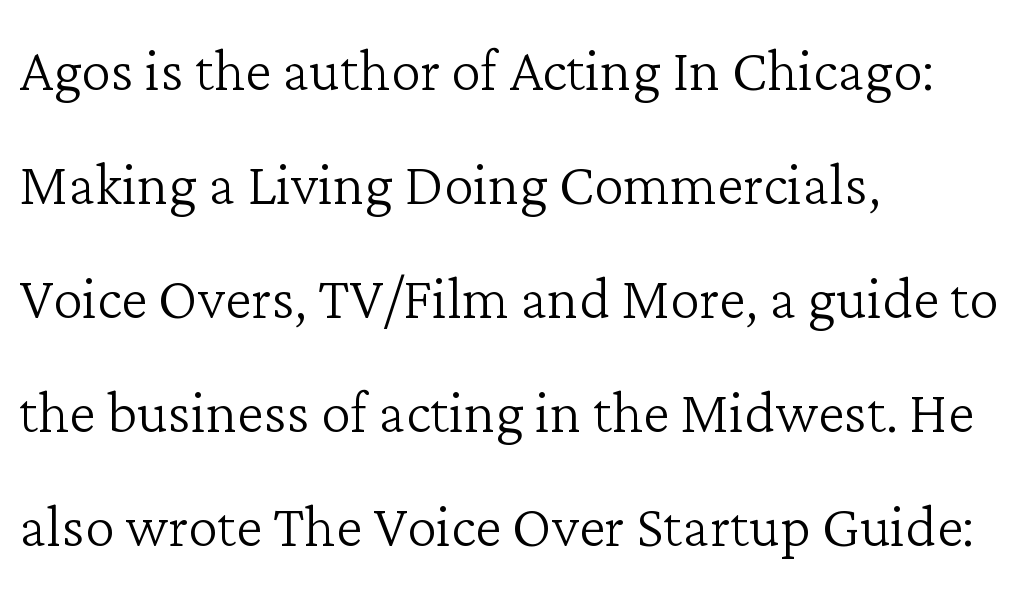
{"serif": "yes", "italic": "no", "bold": "no", "weight": "light", "width": "normal", "stroke_contrast": "low", "x_height": "medium", "monospaced": "no", "underline": "no", "align": "left", "line_spacing": "normal", "line_spacing_ratio": 1.52, "letter_spacing": "normal", "letter_spacing_em": 0.0, "glyph_px": 75}
